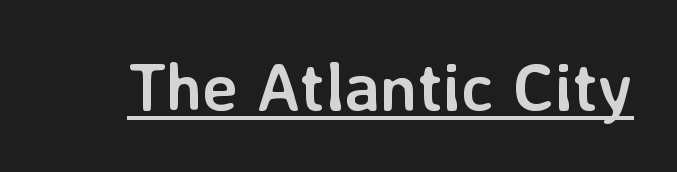
{"serif": "no", "italic": "no", "bold": "yes", "weight": "semibold", "width": "normal", "stroke_contrast": "low", "x_height": "medium", "monospaced": "no", "underline": "yes", "letter_spacing": "normal", "letter_spacing_em": 0.0, "glyph_px": 67}
